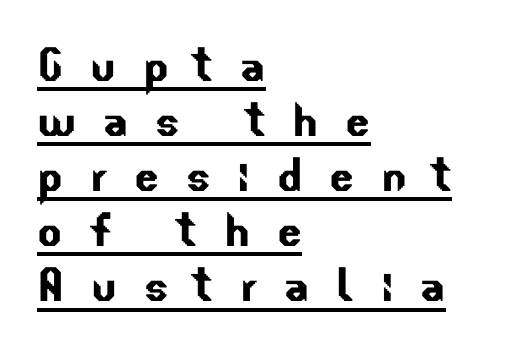
Q: Is the typeface a serif or a sans-serif typeface? A: Sans-serif.
Q: Is the text underlined? A: Yes.
Q: How is the paragraph aligned? A: Left-aligned.
Q: Is the spacing between letters normal or unusually wide? A: Unusually wide.
Q: Is the spacing between lines tight, normal or loose? A: Tight.
Q: Width (condensed, normal, or wide)? A: Normal.
Q: Stroke contrast? A: Low.
Q: x-height? A: Small.
Q: Monospaced? A: No.
